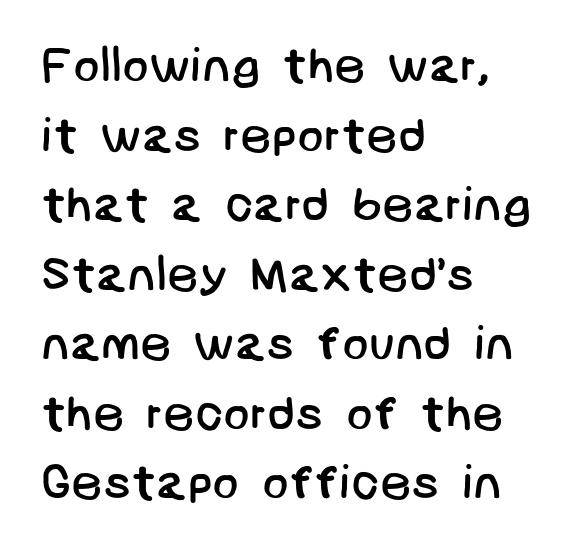
Q: Is the text bold? A: No.
Q: Is the typeface a serif or a sans-serif typeface? A: Sans-serif.
Q: Is the text underlined? A: No.
Q: How is the paragraph aligned? A: Left-aligned.
Q: Is the spacing between letters normal or unusually wide? A: Normal.
Q: Is the spacing between lines tight, normal or loose? A: Normal.
Q: Width (condensed, normal, or wide)? A: Normal.
Q: Stroke contrast? A: Low.
Q: x-height? A: Large.
